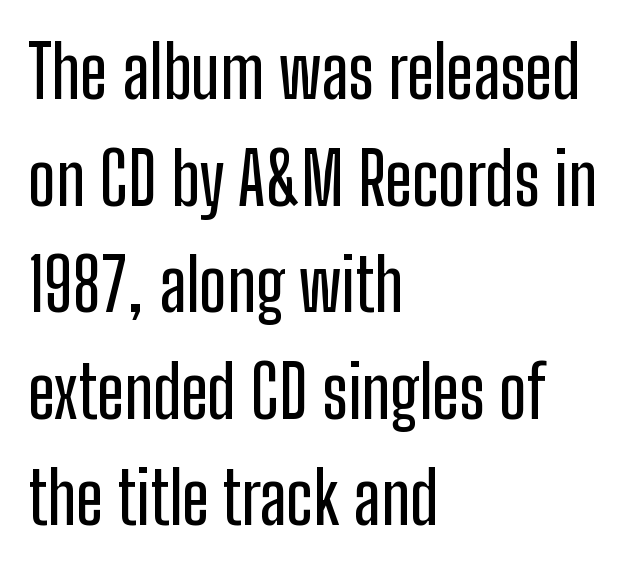
Q: Is the text italic (slanted)? A: No, it is upright.
Q: Is the typeface a serif or a sans-serif typeface? A: Sans-serif.
Q: Is the text underlined? A: No.
Q: How is the paragraph aligned? A: Left-aligned.
Q: Is the spacing between letters normal or unusually wide? A: Normal.
Q: Is the spacing between lines tight, normal or loose? A: Normal.
Q: Width (condensed, normal, or wide)? A: Condensed.
Q: Stroke contrast? A: Low.
Q: x-height? A: Medium.
Q: Monospaced? A: No.
